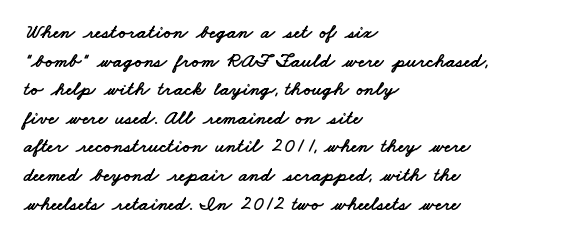
Q: Is the text underlined? A: No.
Q: How is the paragraph aligned? A: Left-aligned.
Q: Is the spacing between letters normal or unusually wide? A: Normal.
Q: Is the spacing between lines tight, normal or loose? A: Normal.
